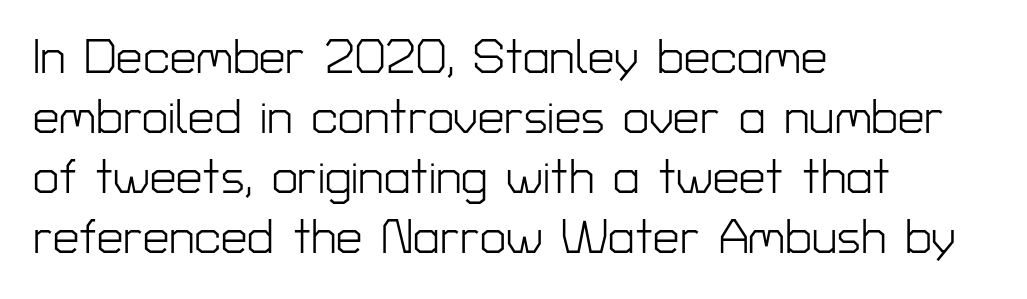
The image shows 47 px light sans-serif type, upright; set left-aligned, normal line spacing (1.28x), normal letter spacing, not underlined; low stroke contrast and a medium x-height.
